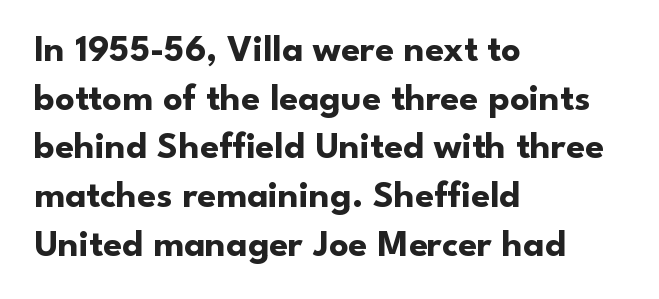
{"serif": "no", "italic": "no", "bold": "yes", "weight": "bold", "width": "normal", "stroke_contrast": "low", "x_height": "small", "monospaced": "no", "underline": "no", "align": "left", "line_spacing": "normal", "line_spacing_ratio": 1.28, "letter_spacing": "normal", "letter_spacing_em": 0.0, "glyph_px": 38}
